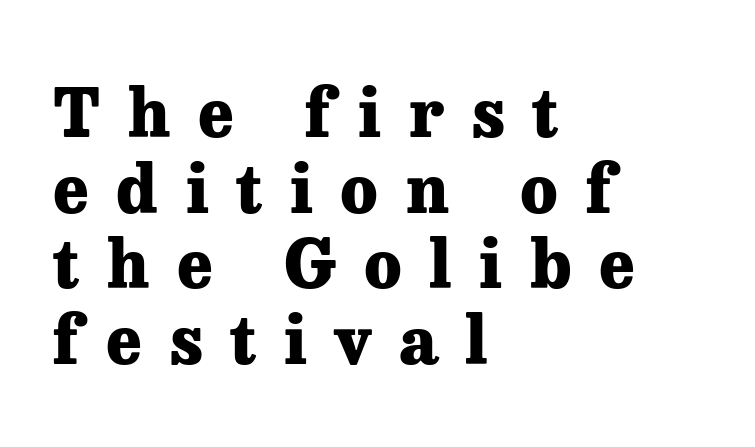
Q: Is the text bold? A: Yes.
Q: Is the text italic (slanted)? A: No, it is upright.
Q: Is the typeface a serif or a sans-serif typeface? A: Serif.
Q: Is the text underlined? A: No.
Q: How is the paragraph aligned? A: Left-aligned.
Q: Is the spacing between letters normal or unusually wide? A: Unusually wide.
Q: Is the spacing between lines tight, normal or loose? A: Tight.
Q: Width (condensed, normal, or wide)? A: Normal.
Q: Stroke contrast? A: Low.
Q: x-height? A: Medium.
Q: Monospaced? A: No.
